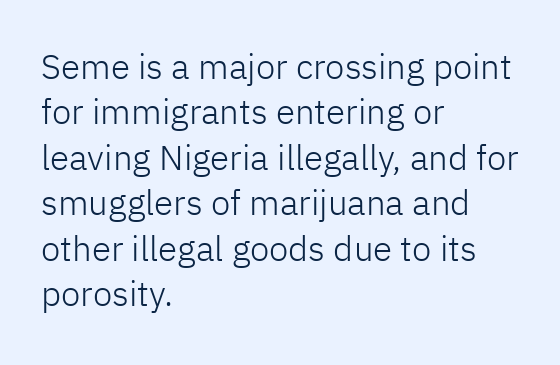
The image shows 35 px light sans-serif type, upright; set left-aligned, normal line spacing (1.3x), normal letter spacing, not underlined; low stroke contrast and a medium x-height.
